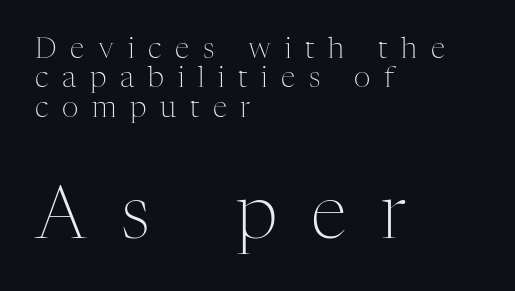
The image shows 73 px light serif type, upright; set left-aligned, tight line spacing (1.01x), unusually wide letter spacing (+0.47 em), not underlined; the second (bottom) block is 2.52x larger; medium stroke contrast and a medium x-height.
